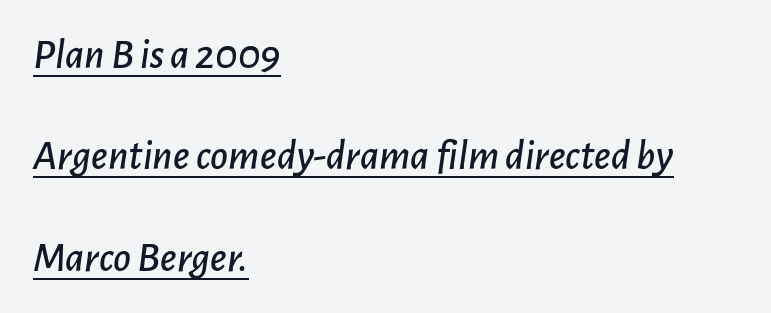
Spacing verdict: proportional, widths tailored to each character. The letters are slanted; this is an italic face. Check the space under the baseline: a stroke is drawn there. Short note: letters normally spaced. Each line starts at the same left margin while the right side varies.
